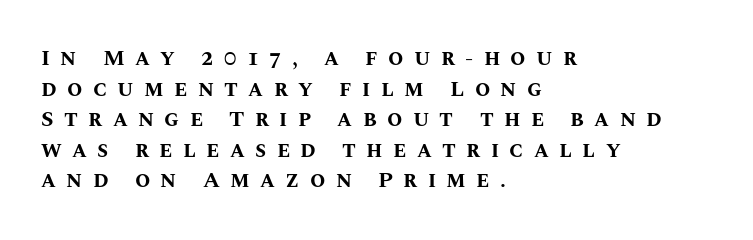
{"italic": "no", "bold": "yes", "underline": "no", "align": "left", "line_spacing": "normal", "line_spacing_ratio": 1.39, "letter_spacing": "wide", "letter_spacing_em": 0.47, "glyph_px": 22}
